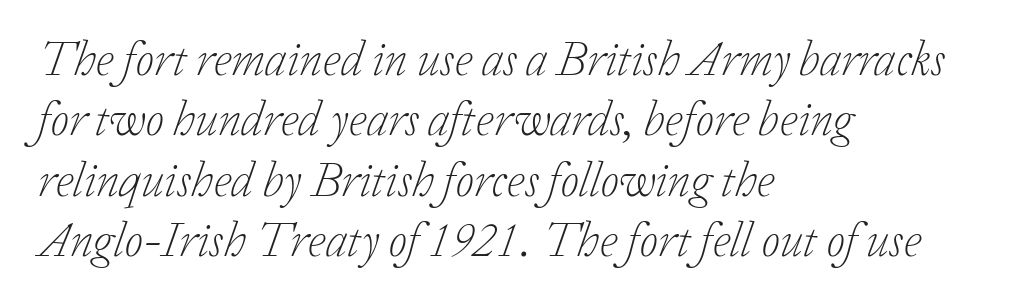
{"serif": "yes", "italic": "yes", "lean": "right", "slant_degrees": 20, "bold": "no", "weight": "light", "width": "normal", "stroke_contrast": "low", "x_height": "medium", "monospaced": "no", "underline": "no", "align": "left", "line_spacing": "normal", "line_spacing_ratio": 1.26, "letter_spacing": "normal", "letter_spacing_em": 0.0, "glyph_px": 48}
